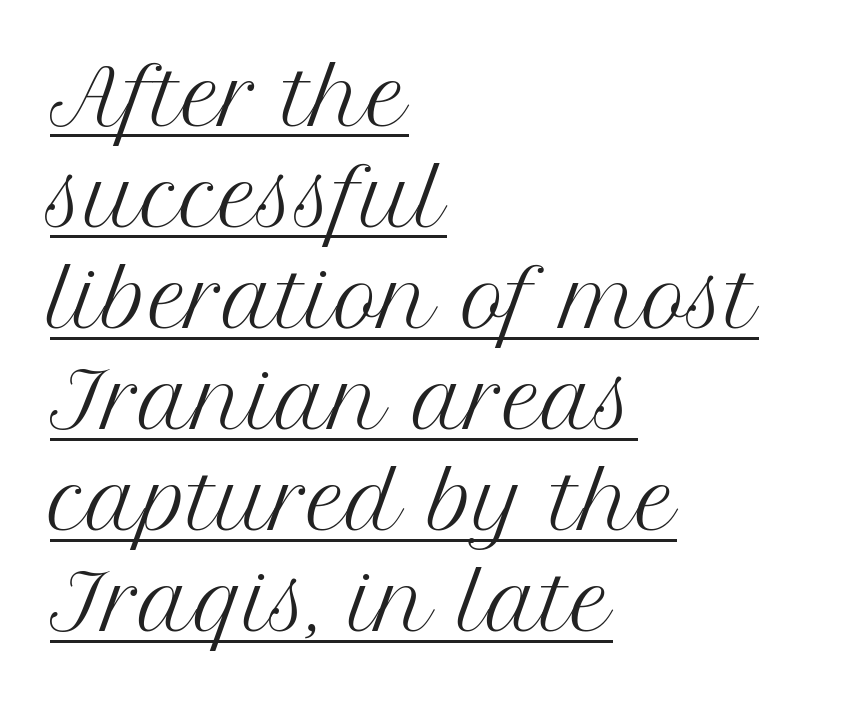
Left-aligned paragraph, ragged on the right. Regular leading. This rendering leaves character spacing at its baseline value.
